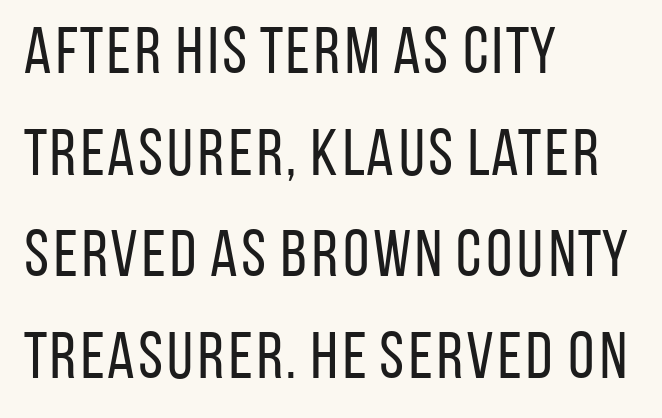
Q: Is the text bold? A: No.
Q: Is the text italic (slanted)? A: No, it is upright.
Q: Is the typeface a serif or a sans-serif typeface? A: Sans-serif.
Q: Is the text underlined? A: No.
Q: How is the paragraph aligned? A: Left-aligned.
Q: Is the spacing between letters normal or unusually wide? A: Normal.
Q: Is the spacing between lines tight, normal or loose? A: Normal.
Q: Width (condensed, normal, or wide)? A: Condensed.
Q: Stroke contrast? A: Low.
Q: x-height? A: Large.
Q: Monospaced? A: No.
